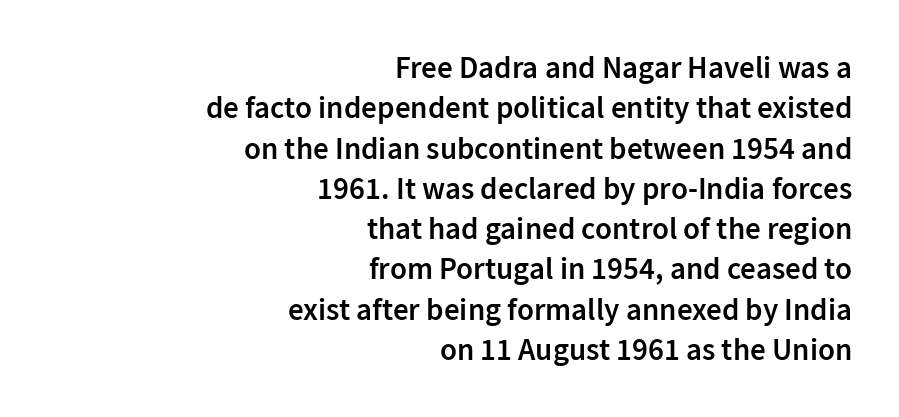
Slightly chunky letters — semibold, I'd say, not full bold. Serif or sans? Sans — the stroke terminals are bare. This rendering uses right alignment, leaving the left contour irregular. The lines sit at an ordinary, default distance from one another.
